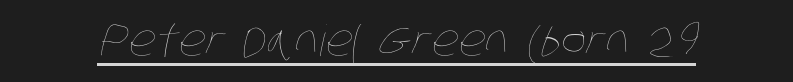
The rendering keeps characters at their native spacing. Spacing verdict: proportional, widths tailored to each character. Stem width sits at or under what a default text font uses. A rule runs beneath these lines of type.
